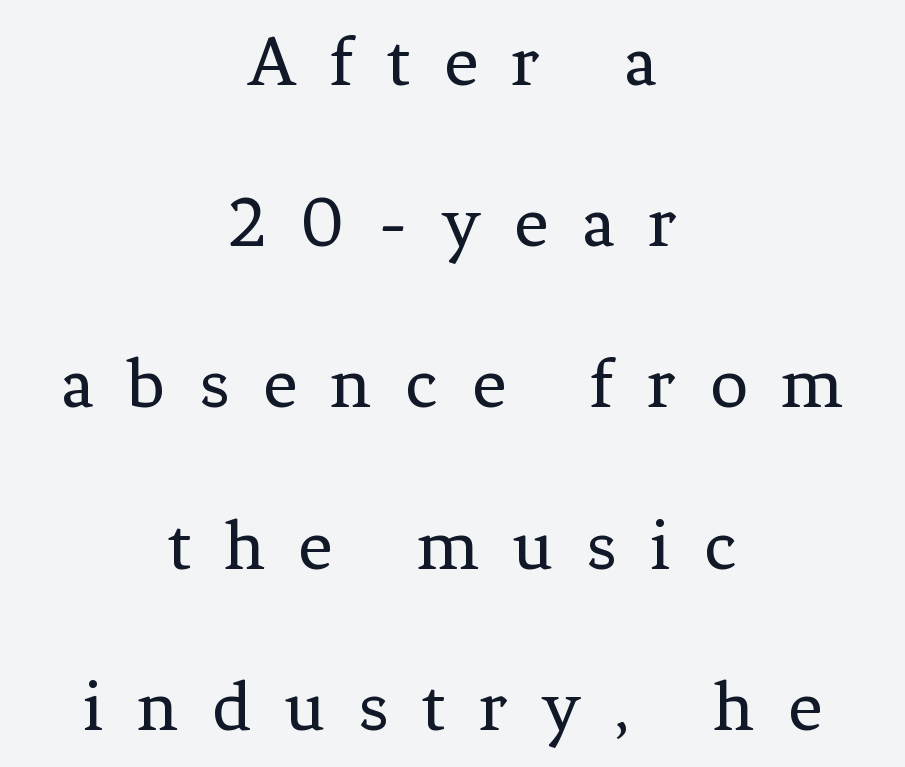
Q: Is the text bold? A: No.
Q: Is the text italic (slanted)? A: No, it is upright.
Q: Is the typeface a serif or a sans-serif typeface? A: Serif.
Q: Is the text underlined? A: No.
Q: How is the paragraph aligned? A: Centered.
Q: Is the spacing between letters normal or unusually wide? A: Unusually wide.
Q: Is the spacing between lines tight, normal or loose? A: Loose.
Q: Width (condensed, normal, or wide)? A: Normal.
Q: Stroke contrast? A: Low.
Q: x-height? A: Medium.
Q: Monospaced? A: No.
